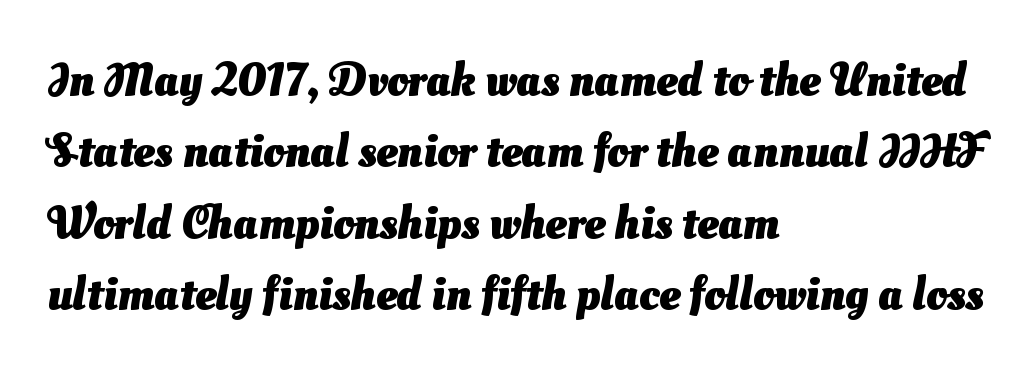
In terms of letterspacing, this is plain default setting. The specimen omits any rule beneath the text block's lines. Visually the block forms a straight wall on the left and a jagged coastline on the right. The face used here is proportionally spaced, like ordinary book or web type. Look at the bottom of the vertical strokes: they stop flat, with no serifs. Leading matches the norm, producing a regular column.
